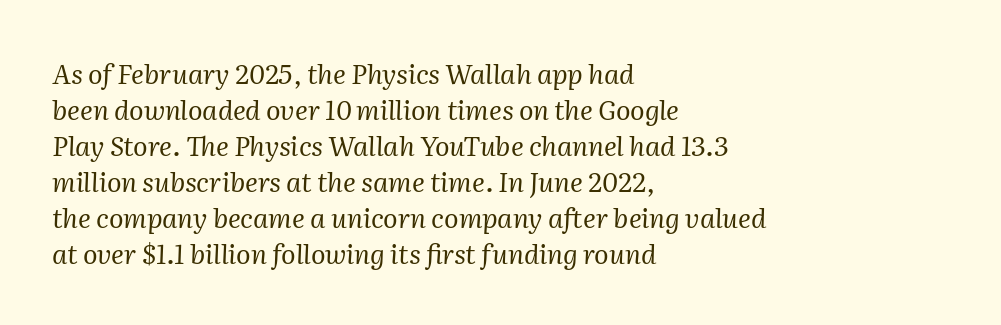
Q: Is the text bold? A: No.
Q: Is the text italic (slanted)? A: Yes, it leans right by about 2 degrees.
Q: Is the text underlined? A: No.
Q: How is the paragraph aligned? A: Left-aligned.
Q: Is the spacing between letters normal or unusually wide? A: Normal.
Q: Is the spacing between lines tight, normal or loose? A: Normal.
